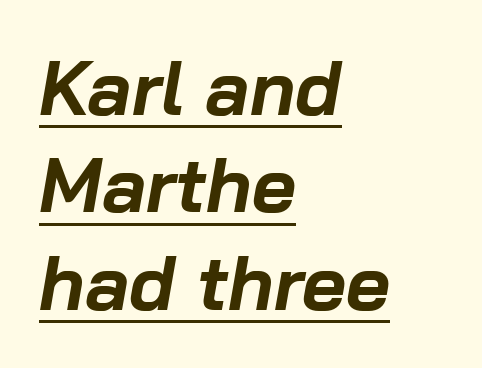
The image shows 76 px bold type, italic (leaning right); set left-aligned, normal line spacing (1.28x), normal letter spacing, underlined; low stroke contrast and a medium x-height.
